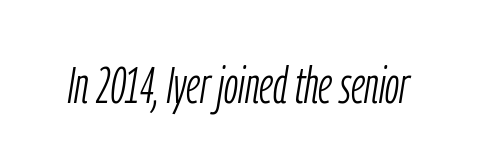
{"italic": "yes", "lean": "right", "slant_degrees": 9, "bold": "no", "weight": "light", "width": "condensed", "stroke_contrast": "low", "x_height": "medium", "monospaced": "no", "underline": "no", "letter_spacing": "normal", "letter_spacing_em": 0.0, "glyph_px": 51}
